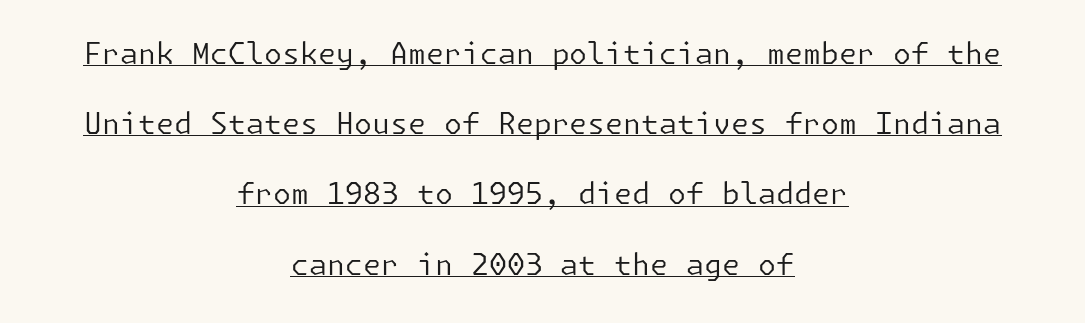
The image shows 29 px regular-weight sans-serif type, upright; set centered, loose line spacing (2.42x), normal letter spacing, underlined; low stroke contrast and a medium x-height.
